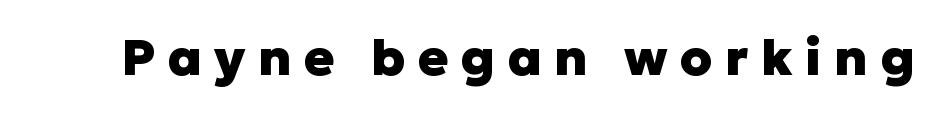
Q: Is the text bold? A: Yes.
Q: Is the text italic (slanted)? A: No, it is upright.
Q: Is the typeface a serif or a sans-serif typeface? A: Sans-serif.
Q: Is the text underlined? A: No.
Q: Is the spacing between letters normal or unusually wide? A: Unusually wide.
Q: Width (condensed, normal, or wide)? A: Normal.
Q: Stroke contrast? A: Low.
Q: x-height? A: Medium.
Q: Monospaced? A: No.
